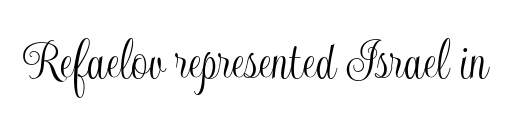
{"width": "condensed", "x_height": "small", "monospaced": "no", "underline": "no", "letter_spacing": "normal", "letter_spacing_em": 0.0, "glyph_px": 60}
